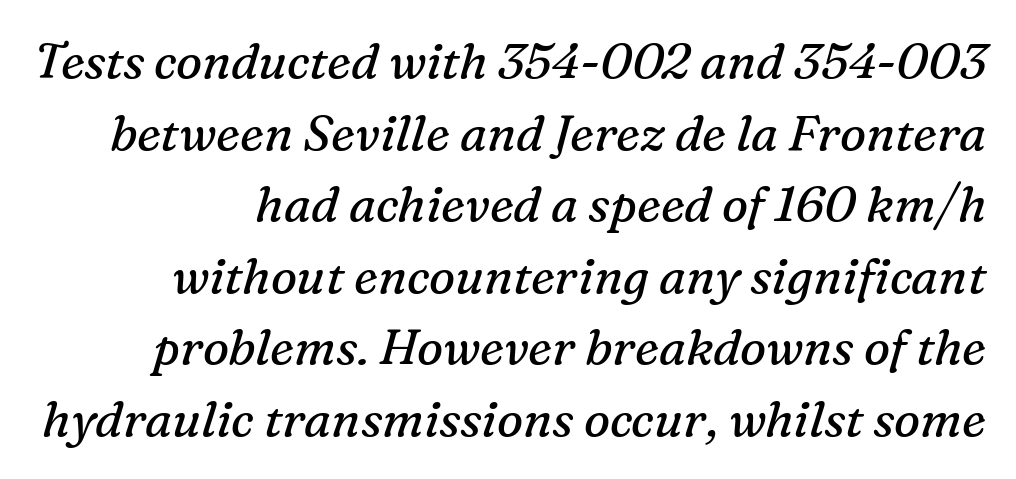
The image shows 49 px regular-weight serif type, italic (leaning right); set right-aligned, normal line spacing (1.46x), normal letter spacing, not underlined; medium stroke contrast and a medium x-height.
